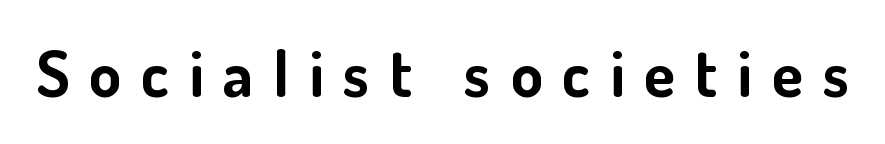
{"serif": "no", "italic": "no", "bold": "yes", "weight": "bold", "width": "normal", "stroke_contrast": "low", "x_height": "small", "monospaced": "no", "underline": "no", "letter_spacing": "wide", "letter_spacing_em": 0.31, "glyph_px": 64}
